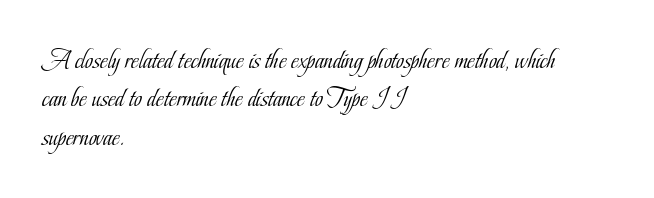
{"bold": "no", "underline": "no", "align": "left", "line_spacing": "normal", "line_spacing_ratio": 1.42, "letter_spacing": "normal", "letter_spacing_em": 0.0, "glyph_px": 27}
